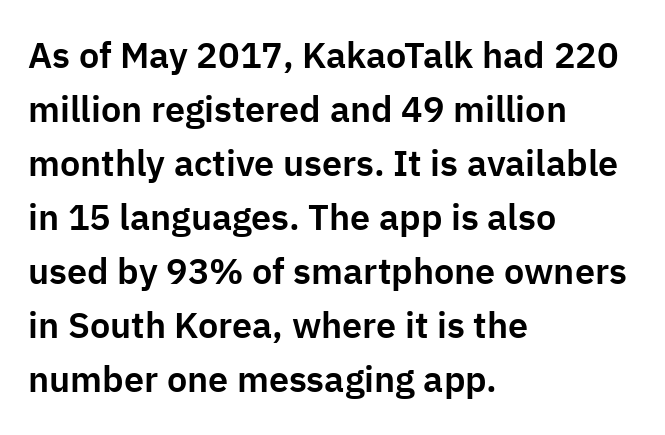
Q: Is the text italic (slanted)? A: No, it is upright.
Q: Is the typeface a serif or a sans-serif typeface? A: Sans-serif.
Q: Is the text underlined? A: No.
Q: How is the paragraph aligned? A: Left-aligned.
Q: Is the spacing between letters normal or unusually wide? A: Normal.
Q: Is the spacing between lines tight, normal or loose? A: Normal.
Q: Width (condensed, normal, or wide)? A: Normal.
Q: Stroke contrast? A: Low.
Q: x-height? A: Medium.
Q: Monospaced? A: No.
